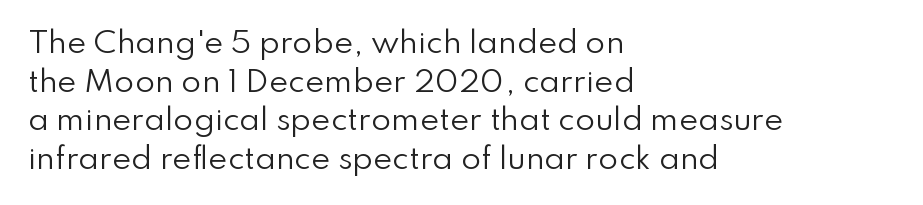
{"serif": "no", "italic": "no", "bold": "no", "weight": "regular", "width": "normal", "stroke_contrast": "low", "x_height": "small", "monospaced": "no", "underline": "no", "align": "left", "line_spacing": "normal", "line_spacing_ratio": 1.33, "letter_spacing": "normal", "letter_spacing_em": 0.0, "glyph_px": 29}
